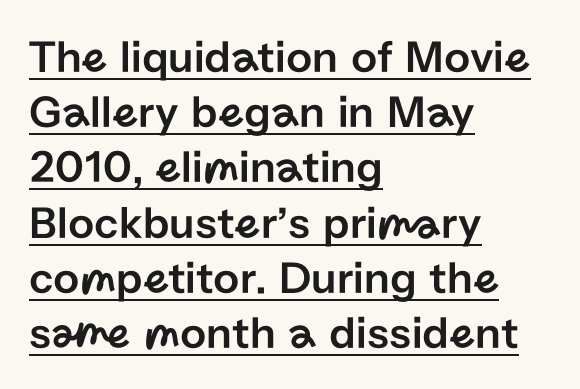
{"serif": "no", "italic": "no", "width": "normal", "stroke_contrast": "low", "x_height": "medium", "monospaced": "no", "underline": "yes", "align": "left", "line_spacing_ratio": 1.2, "letter_spacing": "normal", "letter_spacing_em": 0.0, "glyph_px": 46}
